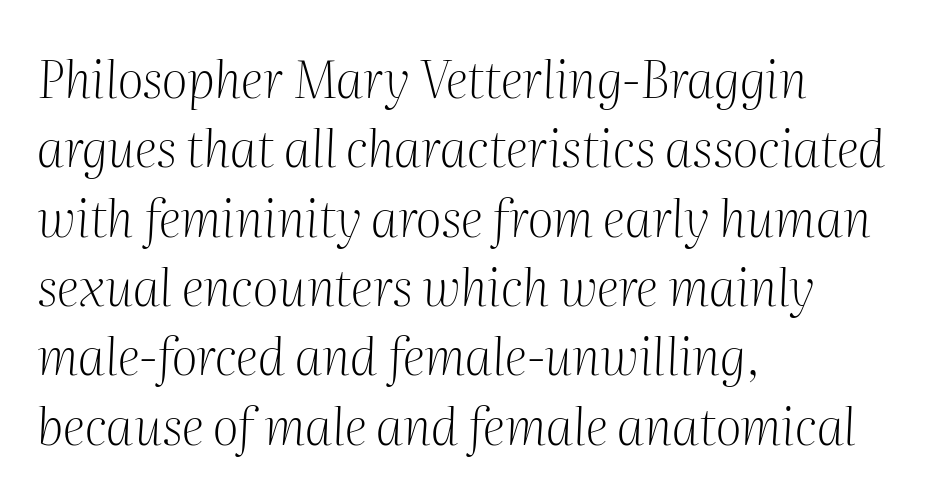
{"serif": "yes", "italic": "yes", "lean": "right", "slant_degrees": 2, "bold": "no", "weight": "light", "width": "normal", "stroke_contrast": "medium", "x_height": "medium", "monospaced": "no", "underline": "no", "align": "left", "line_spacing": "normal", "line_spacing_ratio": 1.36, "letter_spacing": "normal", "letter_spacing_em": 0.0, "glyph_px": 51}
